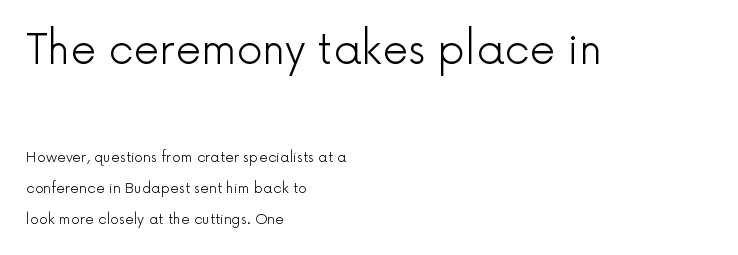
{"serif": "no", "italic": "no", "bold": "no", "weight": "light", "width": "normal", "x_height": "medium", "monospaced": "no", "underline": "no", "align": "left", "line_spacing": "loose", "line_spacing_ratio": 2.2, "letter_spacing": "normal", "letter_spacing_em": 0.0, "larger_block": "first", "size_ratio": 2.93, "glyph_px": 41}
